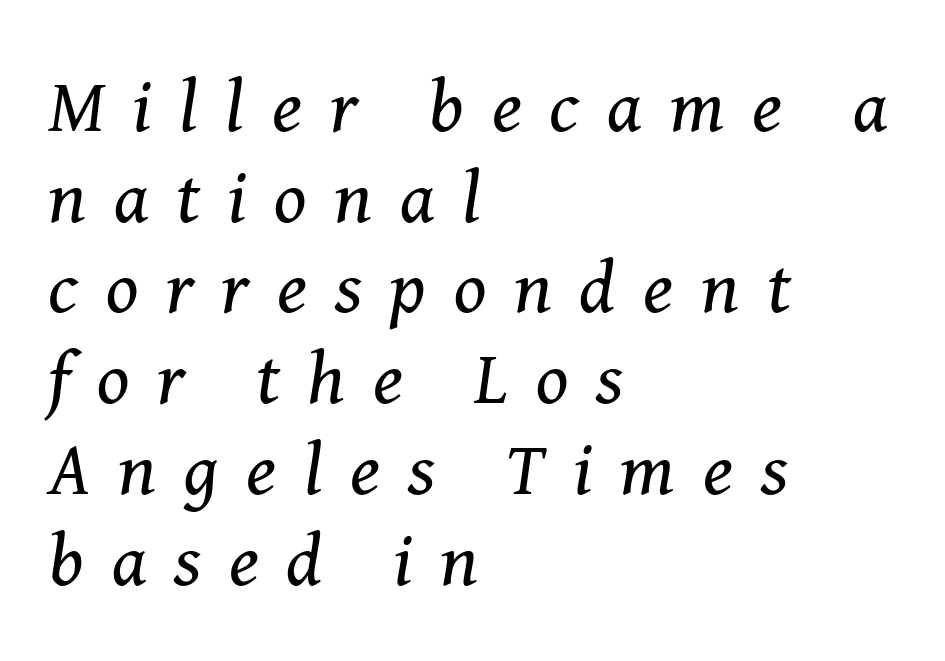
{"serif": "yes", "italic": "yes", "lean": "right", "slant_degrees": 8, "bold": "no", "weight": "regular", "width": "normal", "stroke_contrast": "medium", "x_height": "medium", "monospaced": "no", "underline": "no", "align": "left", "line_spacing_ratio": 1.21, "letter_spacing": "wide", "letter_spacing_em": 0.37, "glyph_px": 75}
